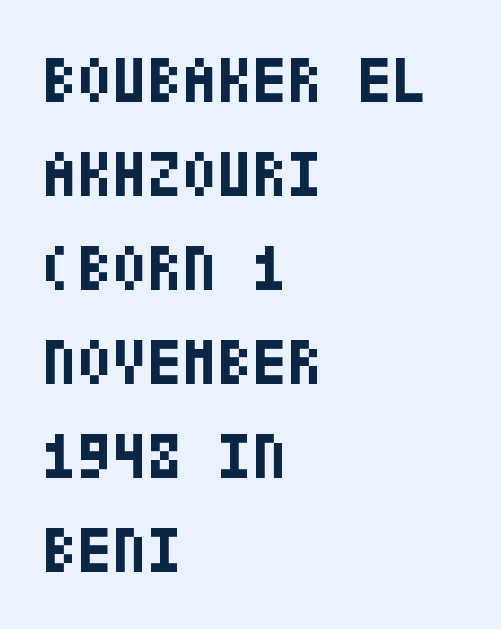
The image shows 64 px bold, condensed sans-serif type, upright; set left-aligned, normal line spacing (1.47x), normal letter spacing, not underlined; low stroke contrast and a large x-height.
